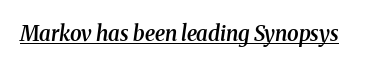
Q: Is the text bold? A: Semi-bold.
Q: Is the text italic (slanted)? A: Yes, it leans right by about 8 degrees.
Q: Is the text underlined? A: Yes.
Q: Is the spacing between letters normal or unusually wide? A: Normal.
